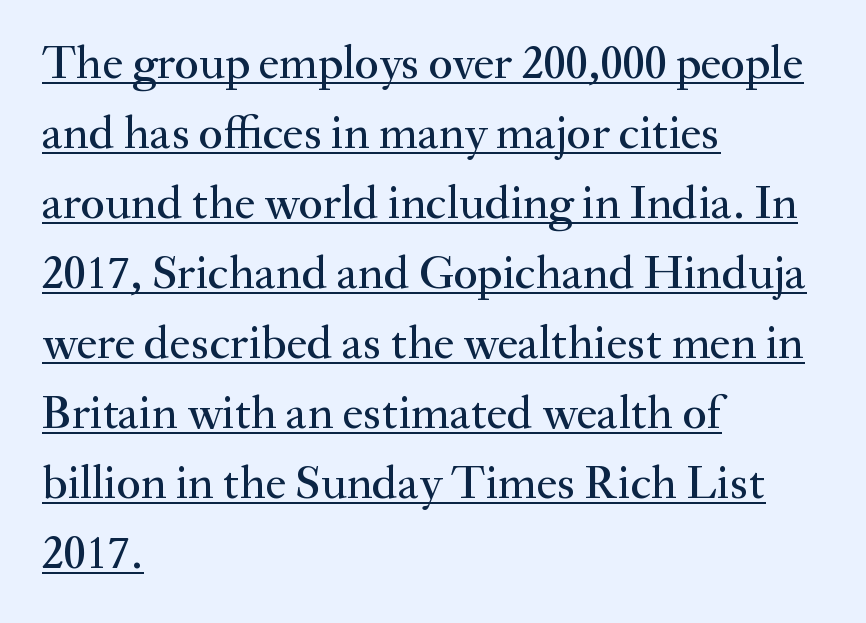
Here the glyphs are tracked normally, forming tight word shapes. The leading is moderate, giving the passage an even texture. This rendering features underlined lettering. Quick note: not italic, upright. If you drew a ruler down the left edge, every line would touch it.
